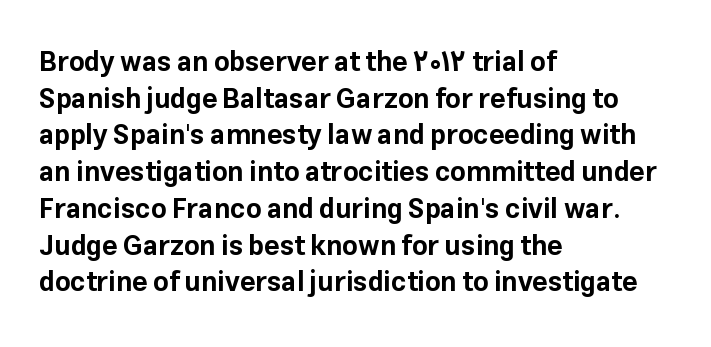
{"italic": "no", "bold": "yes", "underline": "no", "align": "left", "line_spacing": "normal", "line_spacing_ratio": 1.36, "letter_spacing": "normal", "letter_spacing_em": 0.0, "glyph_px": 27}
